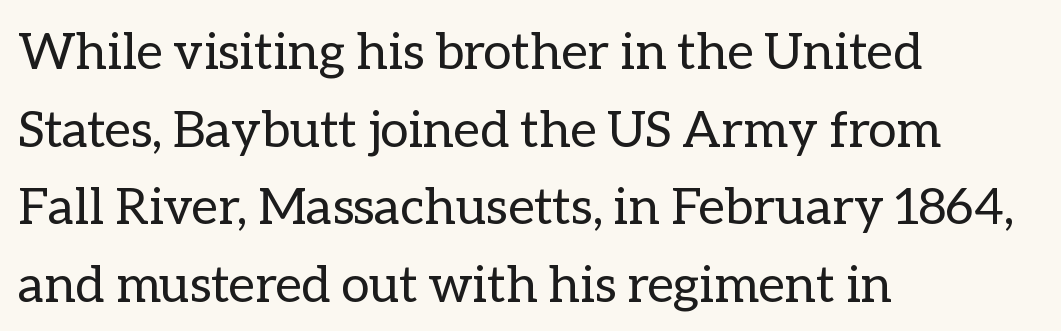
Is the letter spacing exaggerated? No — it looks like the ordinary default. The lettering holds an erect, upright posture throughout. This sample is left-justified, so line endings fall wherever the words run out. A bare baseline throughout the passage. This sample has the flowing, uneven cadence of proportional lettering. These lines sit exactly where default settings would place them.
